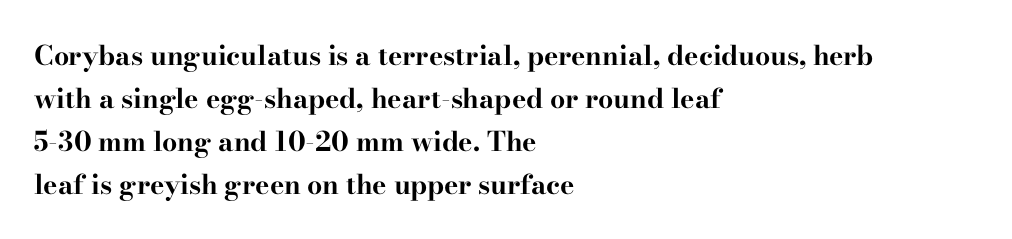
The image shows 27 px bold type, upright; set left-aligned, normal line spacing (1.59x), normal letter spacing, not underlined.
